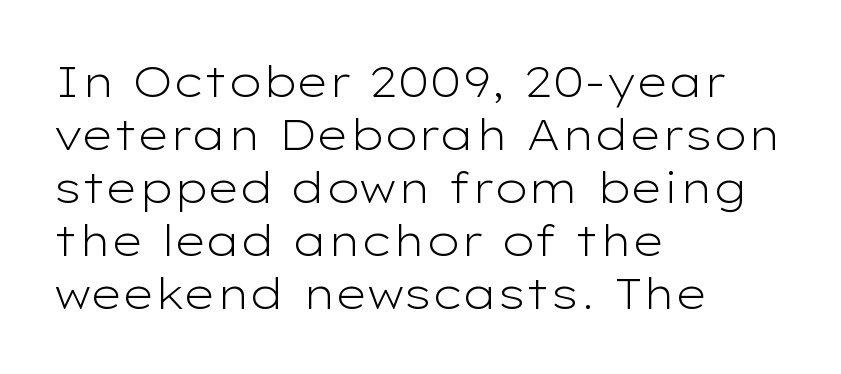
The image shows 43 px light, wide sans-serif type, upright; set left-aligned, line spacing 1.23x, normal letter spacing, not underlined; low stroke contrast and a medium x-height.
